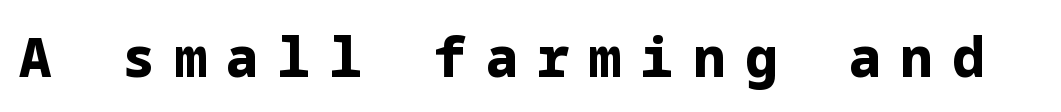
The rendering shows plain stroke endings on the letterforms — a sans-serif design. The rendering inserts visible extra space after every character. Ordinary non-slanted type is in use. Typographic density is high because the face is bold. The zone under the glyphs is completely vacant.
